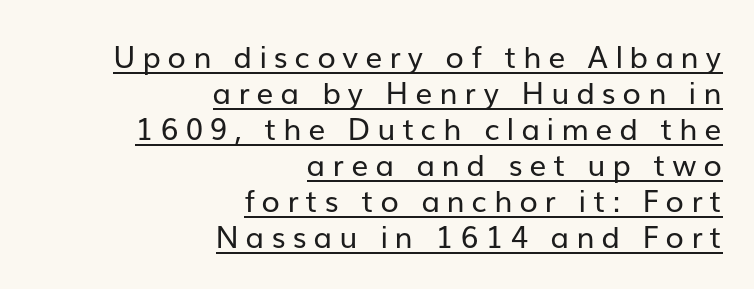
{"serif": "no", "italic": "no", "bold": "no", "weight": "regular", "width": "normal", "stroke_contrast": "low", "x_height": "medium", "monospaced": "no", "underline": "yes", "align": "right", "line_spacing_ratio": 1.2, "letter_spacing": "wide", "letter_spacing_em": 0.23, "glyph_px": 30}
